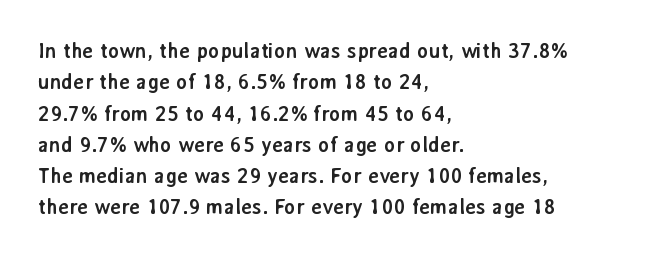
The image shows 21 px bold type, upright; set left-aligned, normal line spacing (1.49x), normal letter spacing, not underlined.
